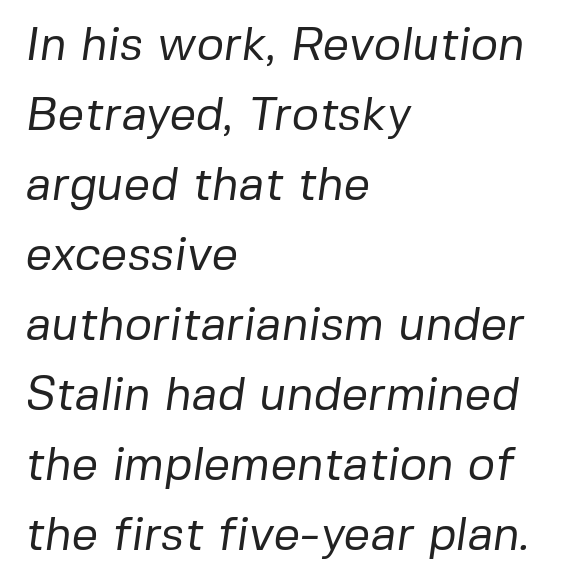
{"serif": "no", "bold": "no", "weight": "regular", "width": "normal", "stroke_contrast": "low", "x_height": "medium", "monospaced": "no", "underline": "no", "align": "left", "line_spacing": "normal", "line_spacing_ratio": 1.49, "letter_spacing": "normal", "letter_spacing_em": 0.0, "glyph_px": 47}
